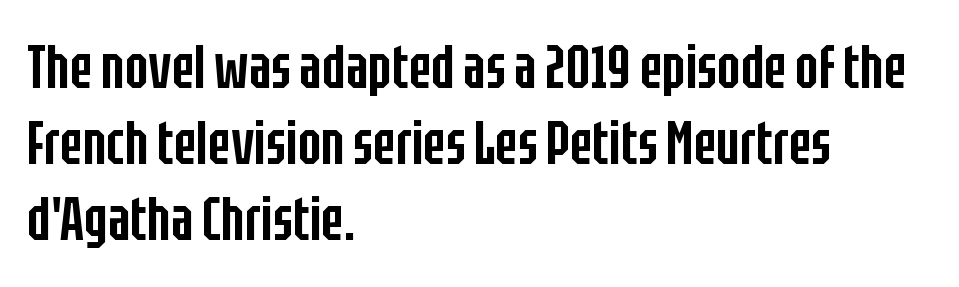
{"serif": "no", "italic": "no", "bold": "semi", "weight": "semibold", "width": "condensed", "stroke_contrast": "low", "x_height": "large", "monospaced": "no", "underline": "no", "align": "left", "line_spacing": "normal", "line_spacing_ratio": 1.25, "letter_spacing": "normal", "letter_spacing_em": 0.0, "glyph_px": 61}
